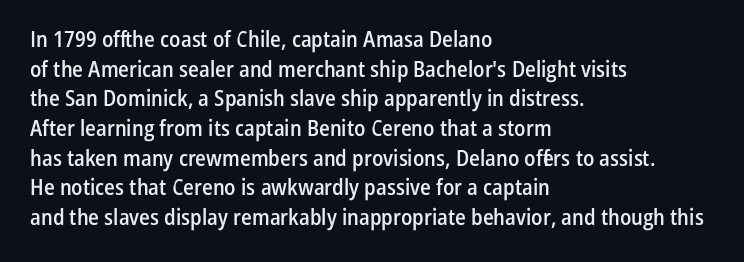
The image shows 22 px text type, upright; set left-aligned, normal line spacing (1.35x), normal letter spacing, not underlined.
